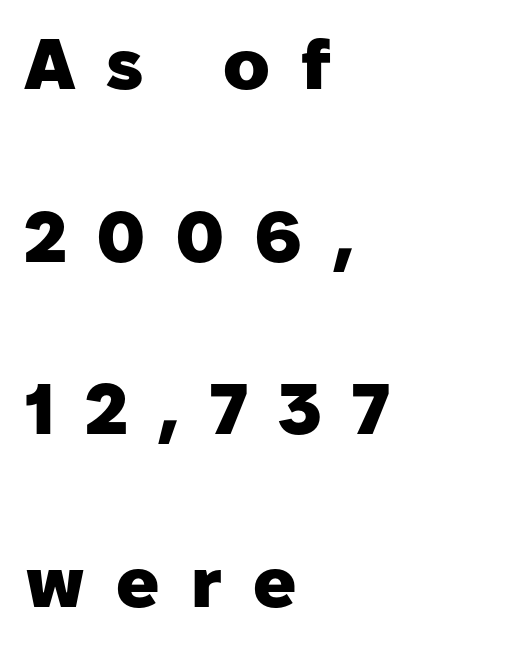
{"serif": "no", "italic": "no", "bold": "yes", "weight": "heavy", "width": "normal", "stroke_contrast": "low", "x_height": "medium", "monospaced": "no", "underline": "no", "align": "left", "line_spacing": "loose", "line_spacing_ratio": 2.43, "letter_spacing": "wide", "letter_spacing_em": 0.44, "glyph_px": 71}
